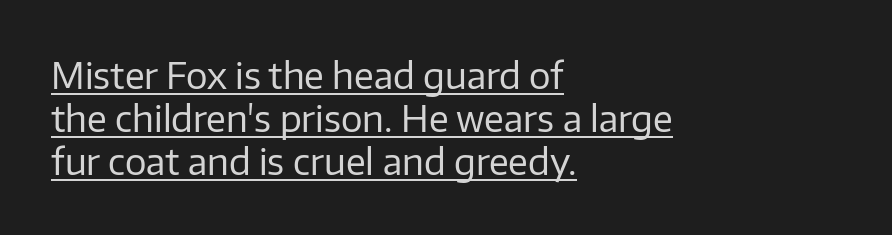
The image shows 36 px regular-weight sans-serif type, upright; set left-aligned, line spacing 1.2x, normal letter spacing, underlined; low stroke contrast and a medium x-height.
